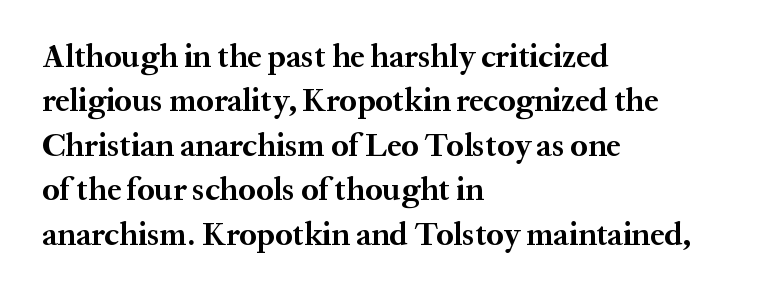
Q: Is the text bold? A: Yes.
Q: Is the text italic (slanted)? A: No, it is upright.
Q: Is the typeface a serif or a sans-serif typeface? A: Serif.
Q: Is the text underlined? A: No.
Q: How is the paragraph aligned? A: Left-aligned.
Q: Is the spacing between letters normal or unusually wide? A: Normal.
Q: Is the spacing between lines tight, normal or loose? A: Normal.
Q: Width (condensed, normal, or wide)? A: Normal.
Q: Stroke contrast? A: Medium.
Q: x-height? A: Medium.
Q: Monospaced? A: No.
